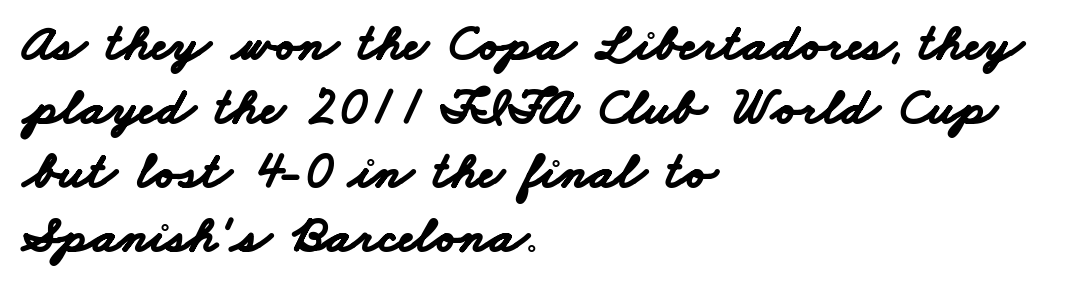
{"serif": "no", "bold": "yes", "weight": "bold", "width": "wide", "stroke_contrast": "low", "x_height": "small", "monospaced": "no", "underline": "no", "align": "left", "line_spacing_ratio": 1.23, "letter_spacing": "normal", "letter_spacing_em": 0.0, "glyph_px": 52}
